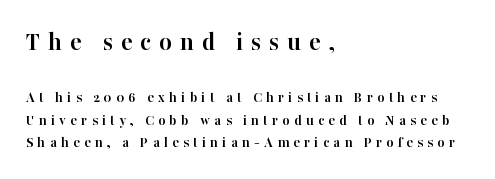
The image shows 27 px bold type, upright; set left-aligned, normal line spacing (1.5x), unusually wide letter spacing (+0.29 em), not underlined; the first (top) block is 1.8x larger.
